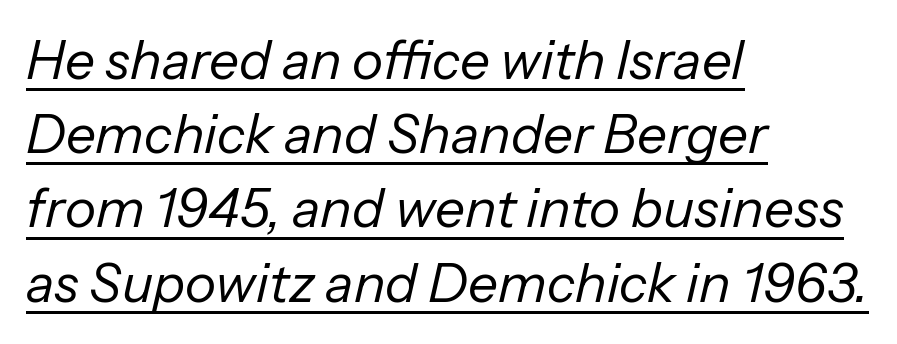
The face used here has a pronounced slope to its letters. Does extra space separate the letters? No, they use regular spacing. Interline gaps are of average width in this sample. This sample carries an underscore along the baseline area.
